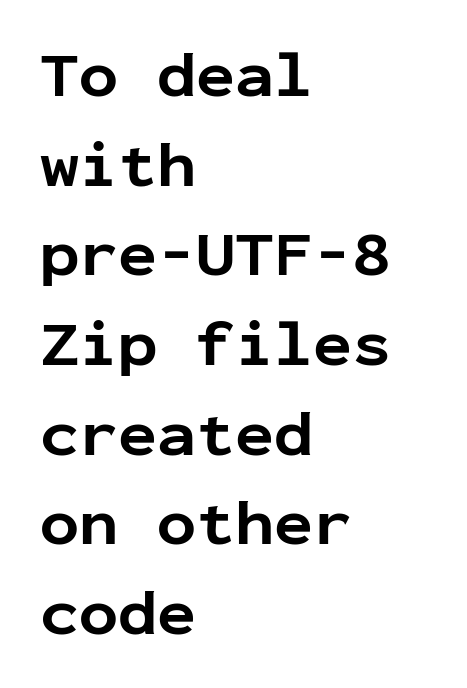
In terms of leading, this rendering sits right in the middle. These lines keep a tight, regular rhythm from letter to letter. The string is rendered with underlining switched off. It's the straight-up-and-down kind of type. Note: no serifs on the glyphs.
